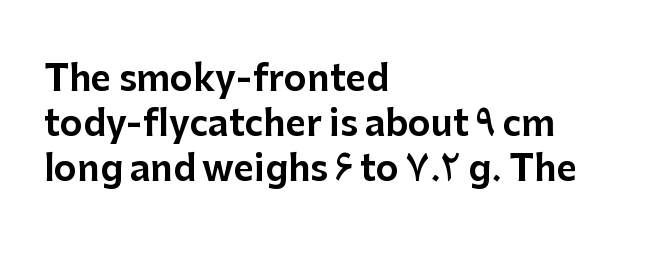
{"serif": "no", "italic": "no", "width": "normal", "stroke_contrast": "low", "x_height": "medium", "monospaced": "no", "underline": "no", "align": "left", "line_spacing": "normal", "line_spacing_ratio": 1.28, "letter_spacing": "normal", "letter_spacing_em": 0.0, "glyph_px": 35}
